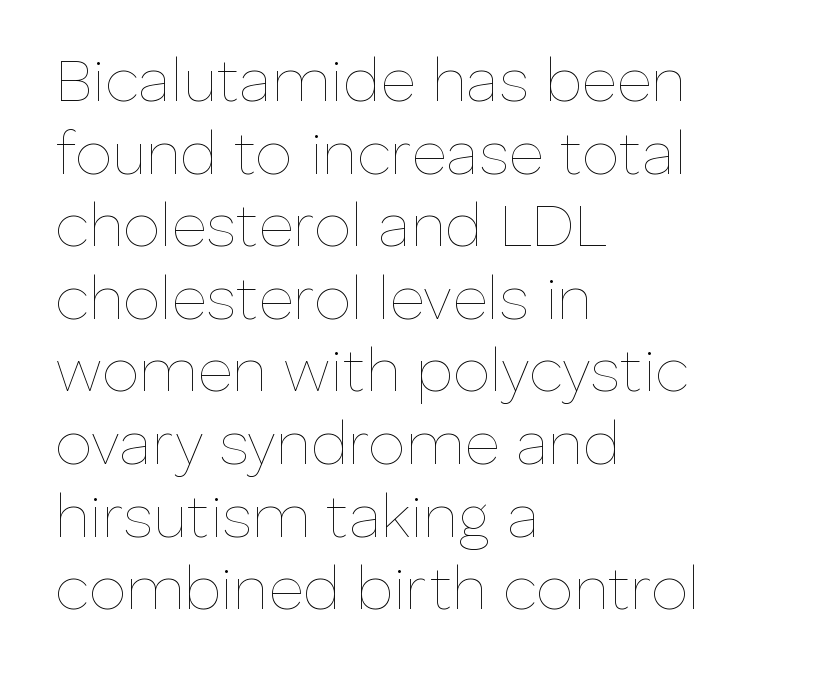
The image shows 60 px thin type, upright; set left-aligned, line spacing 1.21x, normal letter spacing, not underlined; low stroke contrast and a medium x-height.
